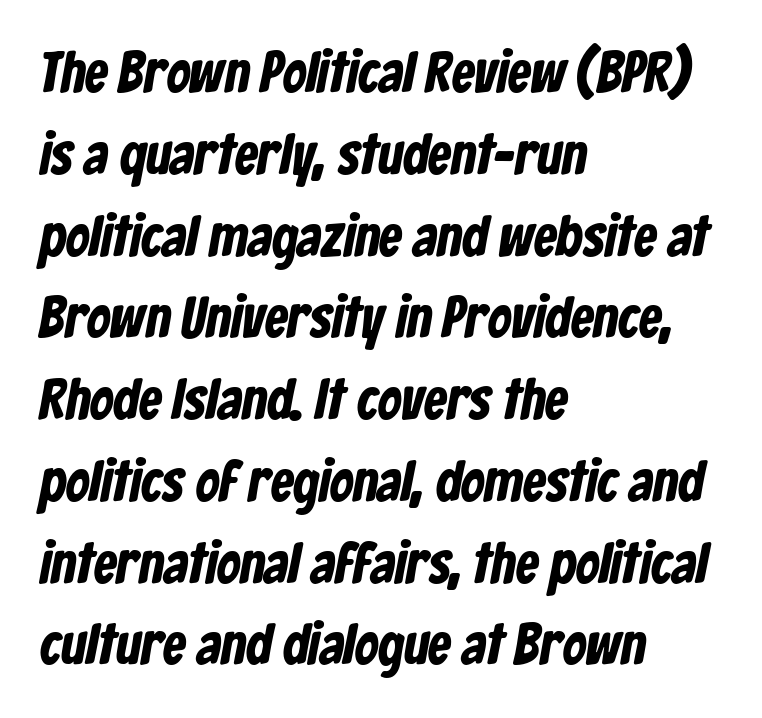
{"serif": "no", "bold": "yes", "weight": "bold", "width": "condensed", "stroke_contrast": "low", "x_height": "medium", "monospaced": "no", "underline": "no", "align": "left", "line_spacing": "normal", "line_spacing_ratio": 1.41, "letter_spacing": "normal", "letter_spacing_em": 0.0, "glyph_px": 58}
